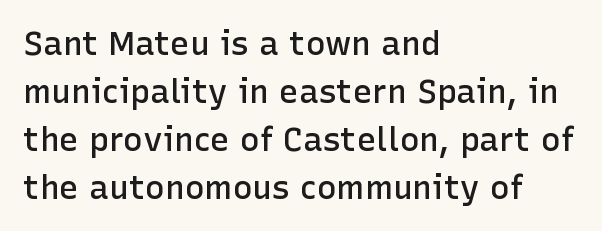
Regular leading. A clean baseline with only descenders dipping below it. You can tell it's not italic because the verticals are truly vertical. The line texture is even and compact thanks to regular tracking.
